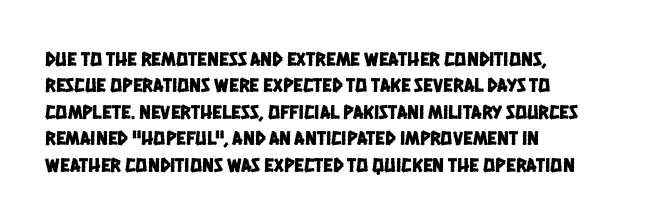
Just letters on the line, the space beneath them empty. Reading down the column, the eye jumps a familiar distance to each next line. Line beginnings align vertically; line endings do not. Characters follow at the spacing the type designer built in.
